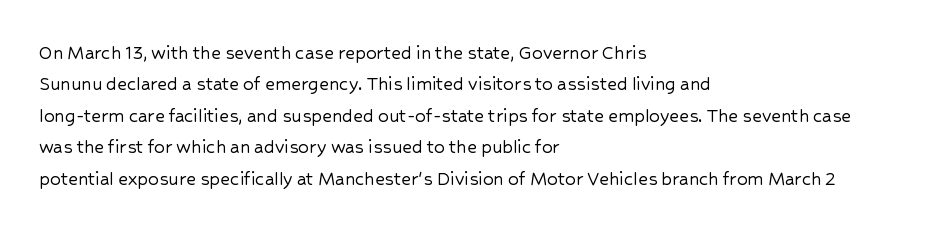
The image shows 21 px text type, upright; set left-aligned, normal line spacing (1.5x), normal letter spacing, not underlined.
